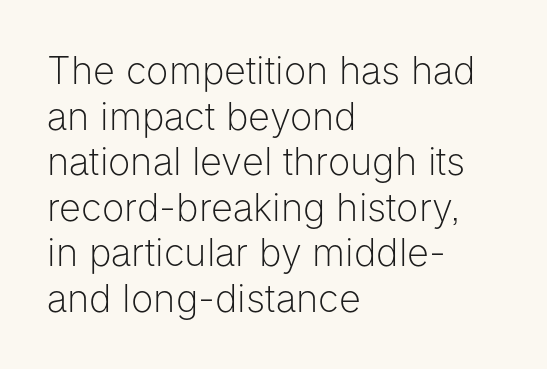
{"serif": "no", "italic": "no", "bold": "no", "weight": "light", "width": "normal", "stroke_contrast": "low", "x_height": "medium", "monospaced": "no", "underline": "no", "align": "left", "line_spacing_ratio": 1.2, "letter_spacing": "normal", "letter_spacing_em": 0.0, "glyph_px": 38}
